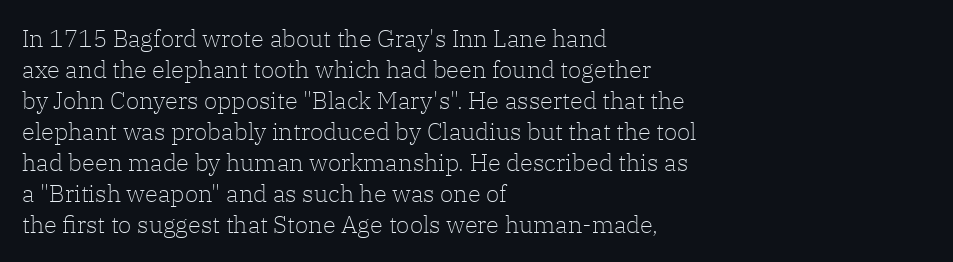
Q: Is the text bold? A: No.
Q: Is the text italic (slanted)? A: No, it is upright.
Q: Is the text underlined? A: No.
Q: How is the paragraph aligned? A: Left-aligned.
Q: Is the spacing between letters normal or unusually wide? A: Normal.
Q: Is the spacing between lines tight, normal or loose? A: Normal.
